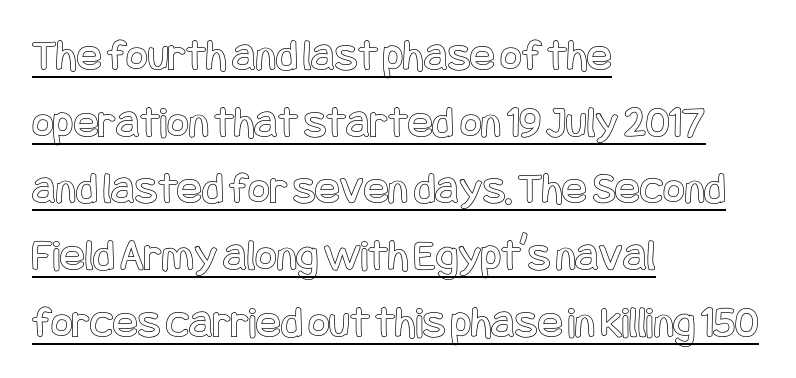
{"italic": "no", "width": "condensed", "x_height": "large", "underline": "yes", "align": "left", "line_spacing": "normal", "line_spacing_ratio": 1.45, "letter_spacing": "normal", "letter_spacing_em": 0.0, "glyph_px": 46}
